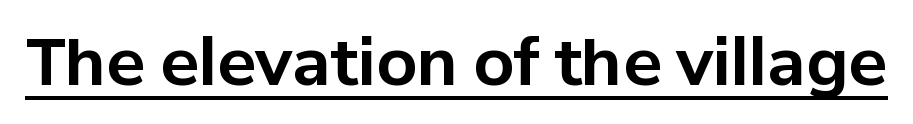
Look at the tracking — it's just the regular setting, nothing added. Underlining? Definitely there. Observe the absence of serifs on each vertical stroke in this sample. Vertical strokes here are truly vertical.
